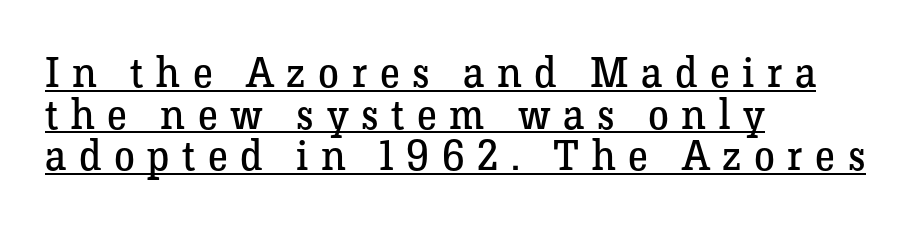
Q: Is the text bold? A: No.
Q: Is the text italic (slanted)? A: No, it is upright.
Q: Is the typeface a serif or a sans-serif typeface? A: Serif.
Q: Is the text underlined? A: Yes.
Q: How is the paragraph aligned? A: Left-aligned.
Q: Is the spacing between letters normal or unusually wide? A: Unusually wide.
Q: Is the spacing between lines tight, normal or loose? A: Tight.
Q: Width (condensed, normal, or wide)? A: Normal.
Q: Stroke contrast? A: Low.
Q: x-height? A: Medium.
Q: Monospaced? A: No.
